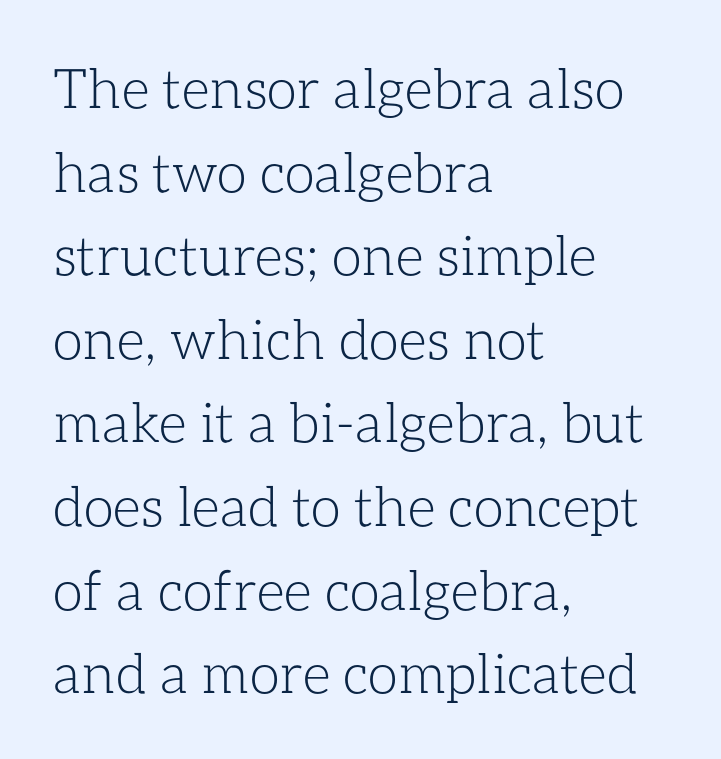
Heft: none added — not bold. Bare-footed words on every line. All the whitespace from short lines collects on the right. Varying glyph widths throughout — classic text-font behaviour.
